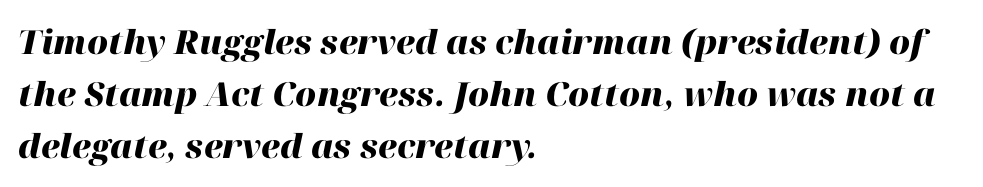
The typography opts for an oblique posture over an upright one. The strip under each line holds only bare page. You could call the tracking neutral — neither tight nor loose. The passage shown is emphatically bold.
